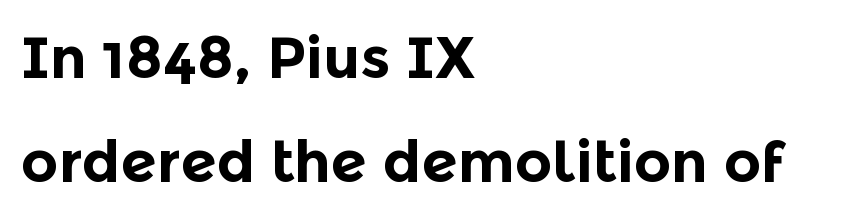
Decoration check: the copy has no underline. Font category for this specimen: sans-serif. The lines in this sample share a left origin and differ only in where they stop. Tall strokes in this sample are plumb rather than angled. Caption: bold face, heavy strokes.
